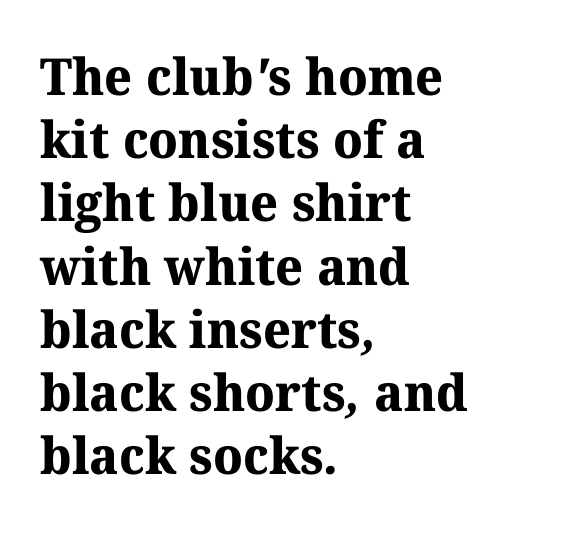
Q: Is the text bold? A: Yes.
Q: Is the typeface a serif or a sans-serif typeface? A: Serif.
Q: Is the text underlined? A: No.
Q: How is the paragraph aligned? A: Left-aligned.
Q: Is the spacing between letters normal or unusually wide? A: Normal.
Q: Width (condensed, normal, or wide)? A: Normal.
Q: Stroke contrast? A: Medium.
Q: x-height? A: Medium.
Q: Monospaced? A: No.
